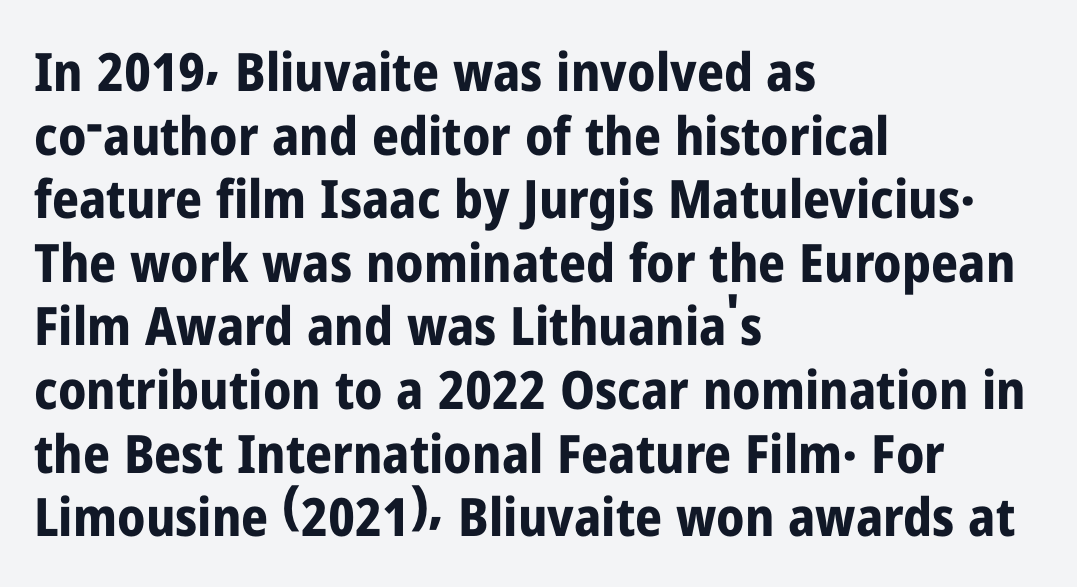
The image shows 53 px bold, condensed sans-serif type, upright; set left-aligned, line spacing 1.2x, normal letter spacing, not underlined; low stroke contrast and a medium x-height.
